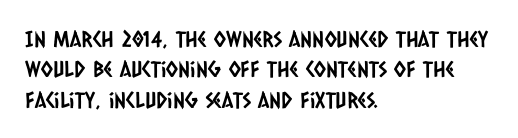
{"underline": "no", "align": "left", "line_spacing": "normal", "line_spacing_ratio": 1.38, "letter_spacing": "normal", "letter_spacing_em": 0.0, "glyph_px": 22}
